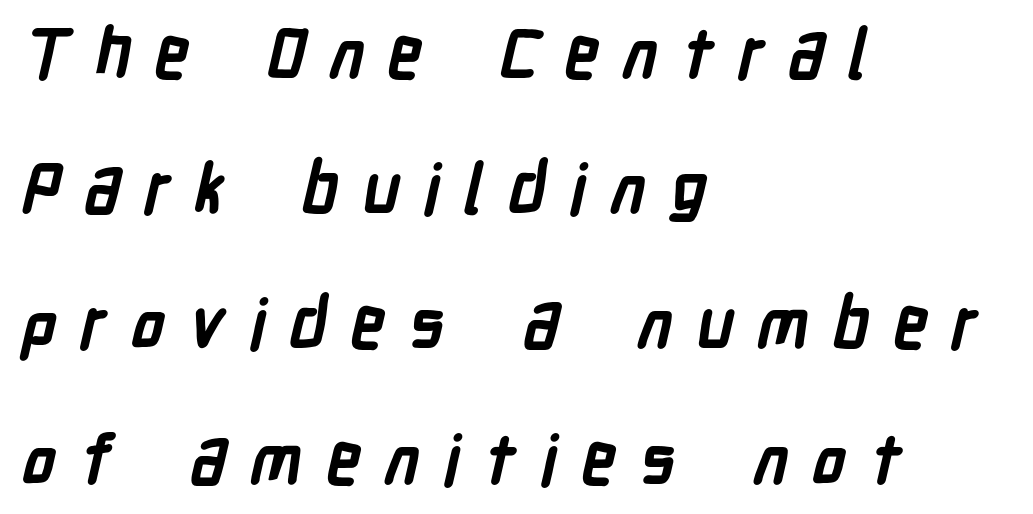
The image shows 69 px semibold, condensed sans-serif type; set left-aligned, loose line spacing (1.96x), unusually wide letter spacing (+0.34 em), not underlined; low stroke contrast and a medium x-height.
